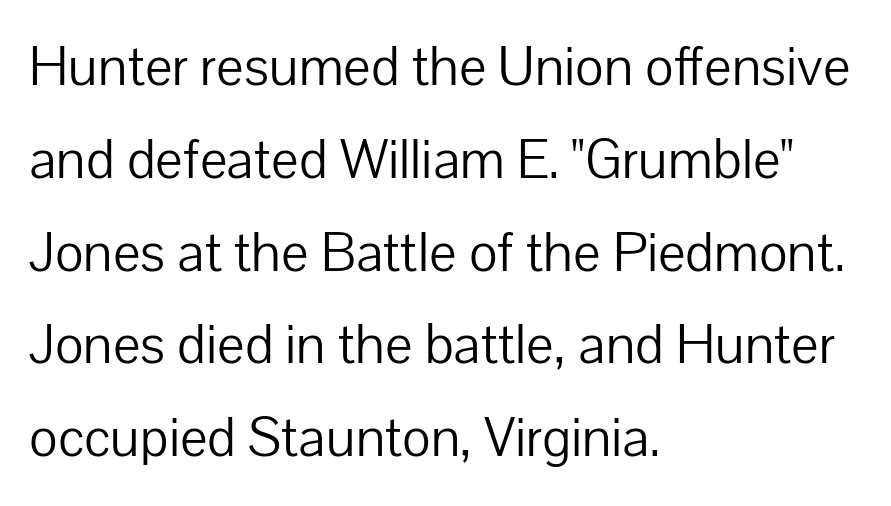
The image shows 58 px light sans-serif type, upright; set left-aligned, normal line spacing (1.6x), normal letter spacing, not underlined; low stroke contrast and a medium x-height.
